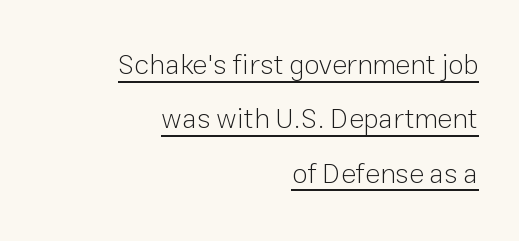
The image shows 28 px light sans-serif type, upright; set right-aligned, loose line spacing (1.94x), normal letter spacing, underlined; low stroke contrast and a medium x-height.
